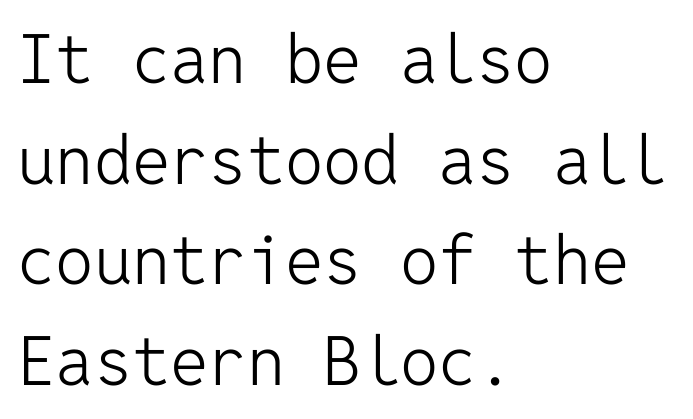
Q: Is the text bold? A: No.
Q: Is the text italic (slanted)? A: No, it is upright.
Q: Is the typeface a serif or a sans-serif typeface? A: Sans-serif.
Q: Is the text underlined? A: No.
Q: How is the paragraph aligned? A: Left-aligned.
Q: Is the spacing between letters normal or unusually wide? A: Normal.
Q: Is the spacing between lines tight, normal or loose? A: Normal.
Q: Width (condensed, normal, or wide)? A: Normal.
Q: Stroke contrast? A: Low.
Q: x-height? A: Medium.
Q: Monospaced? A: Yes.
